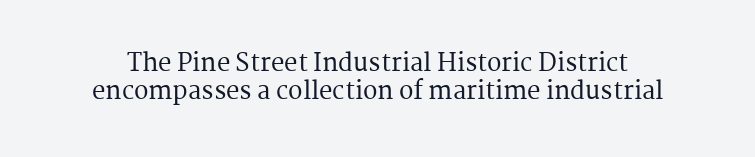
{"italic": "no", "underline": "no", "line_spacing_ratio": 1.16, "letter_spacing": "normal", "letter_spacing_em": 0.0, "glyph_px": 24}
